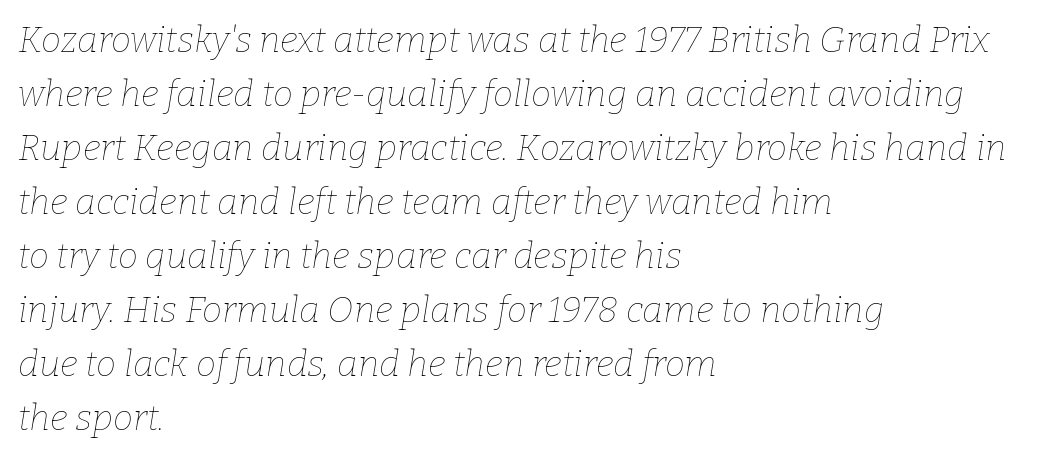
The image shows 36 px thin type, italic (leaning right); set left-aligned, normal line spacing (1.5x), normal letter spacing, not underlined; low stroke contrast and a medium x-height.
